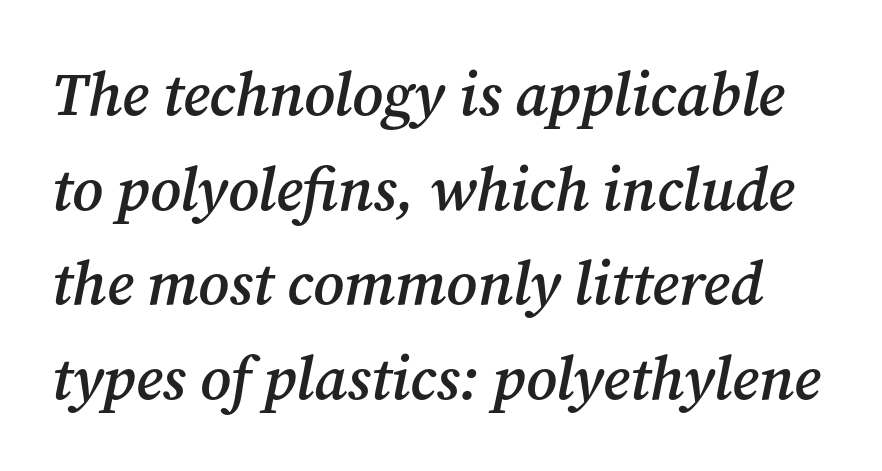
The image shows 61 px semibold serif type, italic (leaning right); set normal line spacing (1.55x), normal letter spacing, not underlined; medium stroke contrast and a medium x-height.
